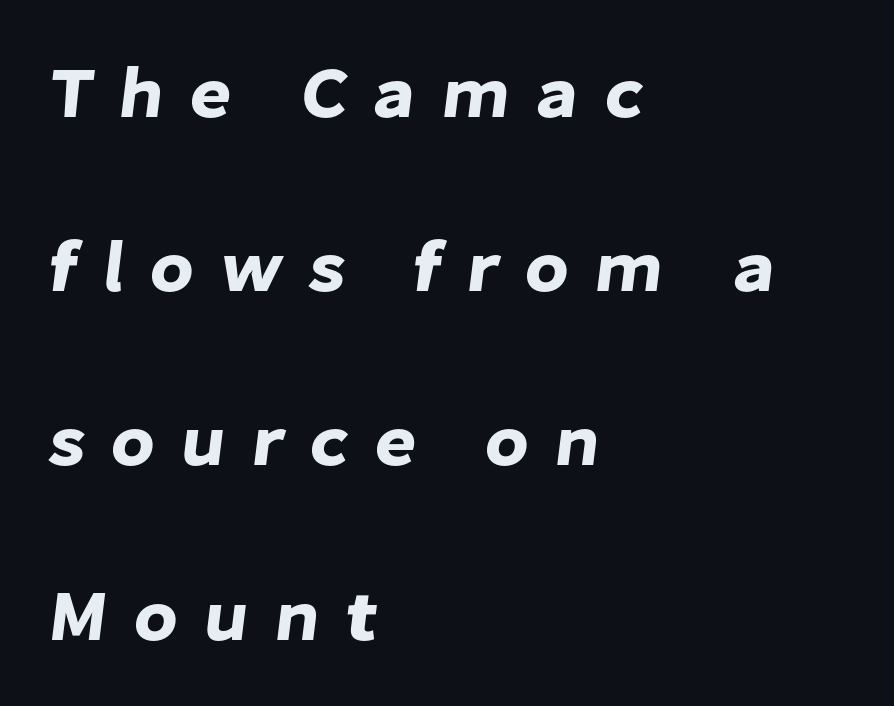
{"serif": "no", "width": "normal", "stroke_contrast": "low", "x_height": "medium", "monospaced": "no", "underline": "no", "align": "left", "line_spacing": "loose", "line_spacing_ratio": 2.42, "letter_spacing": "wide", "letter_spacing_em": 0.35, "glyph_px": 72}
